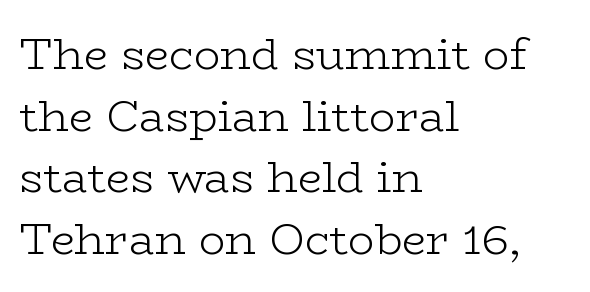
Q: Is the text bold? A: No.
Q: Is the text italic (slanted)? A: No, it is upright.
Q: Is the typeface a serif or a sans-serif typeface? A: Serif.
Q: Is the text underlined? A: No.
Q: How is the paragraph aligned? A: Left-aligned.
Q: Is the spacing between letters normal or unusually wide? A: Normal.
Q: Is the spacing between lines tight, normal or loose? A: Normal.
Q: Width (condensed, normal, or wide)? A: Wide.
Q: Stroke contrast? A: Low.
Q: x-height? A: Medium.
Q: Monospaced? A: No.
